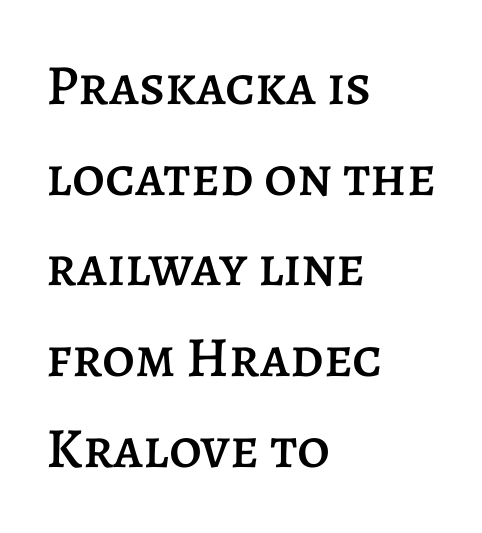
The image shows 57 px text type, upright; set left-aligned, normal line spacing (1.59x), normal letter spacing, not underlined; low stroke contrast and a large x-height.
